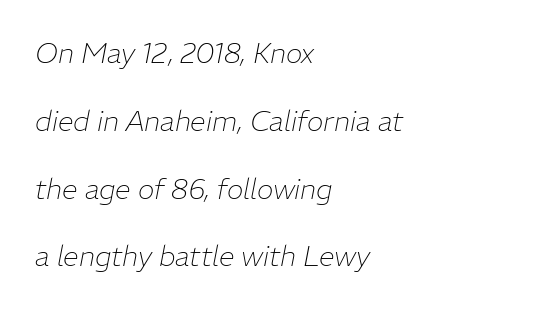
{"italic": "yes", "lean": "right", "slant_degrees": 11, "bold": "no", "weight": "thin", "width": "normal", "stroke_contrast": "low", "x_height": "medium", "monospaced": "no", "underline": "no", "align": "left", "line_spacing": "loose", "line_spacing_ratio": 2.42, "letter_spacing": "normal", "letter_spacing_em": 0.0, "glyph_px": 28}
